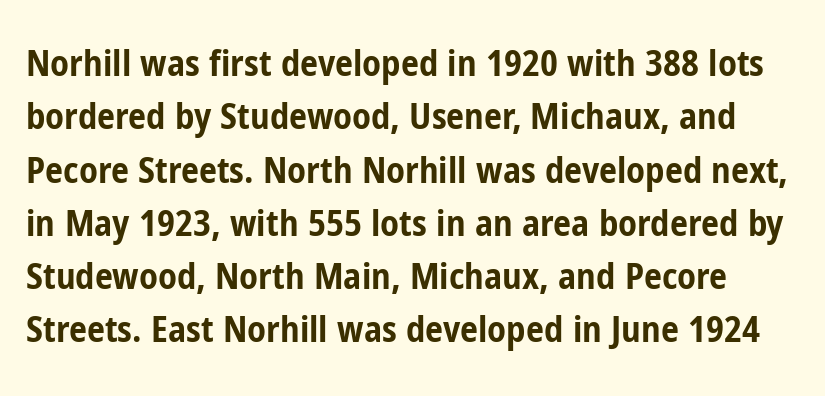
Default kerning and tracking; the words read as compact shapes. Successive baselines arrive at the customary interval. The passage shown is not underscored anywhere. Observe the absence of serifs on each vertical stroke in this sample.
